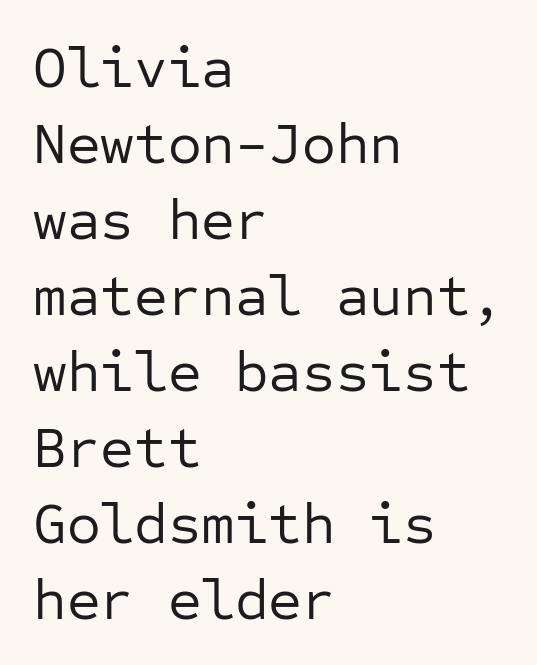
Q: Is the text bold? A: No.
Q: Is the text italic (slanted)? A: No, it is upright.
Q: Is the typeface a serif or a sans-serif typeface? A: Sans-serif.
Q: Is the text underlined? A: No.
Q: How is the paragraph aligned? A: Left-aligned.
Q: Is the spacing between letters normal or unusually wide? A: Normal.
Q: Is the spacing between lines tight, normal or loose? A: Normal.
Q: Width (condensed, normal, or wide)? A: Normal.
Q: Stroke contrast? A: Low.
Q: x-height? A: Medium.
Q: Monospaced? A: Yes.
